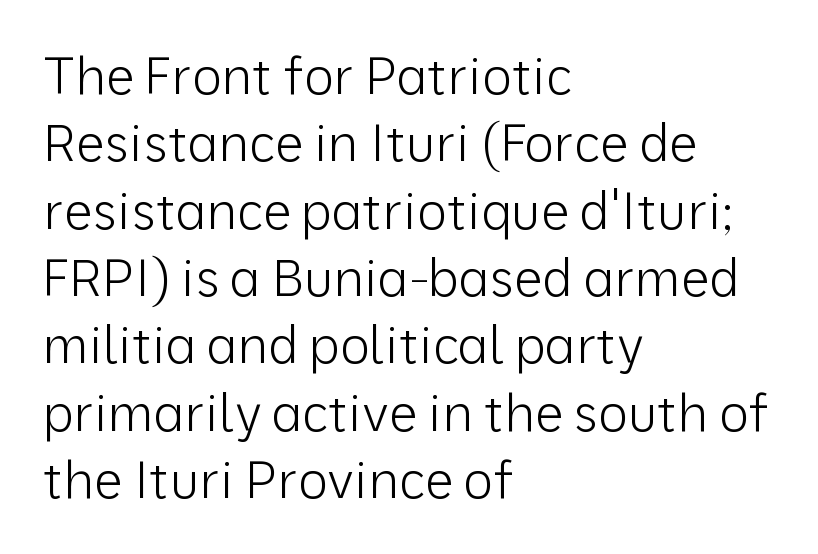
Q: Is the text bold? A: No.
Q: Is the text italic (slanted)? A: No, it is upright.
Q: Is the typeface a serif or a sans-serif typeface? A: Sans-serif.
Q: Is the text underlined? A: No.
Q: How is the paragraph aligned? A: Left-aligned.
Q: Is the spacing between letters normal or unusually wide? A: Normal.
Q: Is the spacing between lines tight, normal or loose? A: Normal.
Q: Width (condensed, normal, or wide)? A: Normal.
Q: Stroke contrast? A: Low.
Q: x-height? A: Medium.
Q: Monospaced? A: No.
